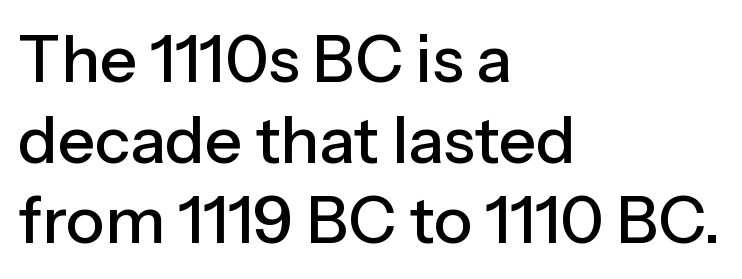
{"serif": "no", "italic": "no", "width": "normal", "stroke_contrast": "low", "x_height": "medium", "monospaced": "no", "underline": "no", "align": "left", "line_spacing_ratio": 1.24, "letter_spacing": "normal", "letter_spacing_em": 0.0, "glyph_px": 65}
